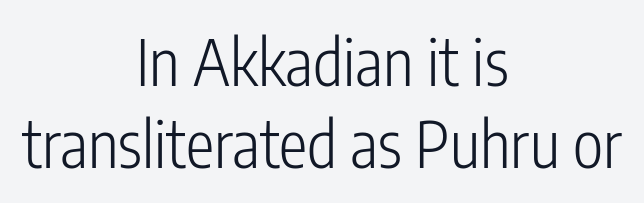
{"serif": "no", "italic": "no", "bold": "no", "weight": "light", "width": "condensed", "stroke_contrast": "low", "x_height": "medium", "monospaced": "no", "underline": "no", "align": "center", "line_spacing": "normal", "line_spacing_ratio": 1.28, "letter_spacing": "normal", "letter_spacing_em": 0.0, "glyph_px": 64}
